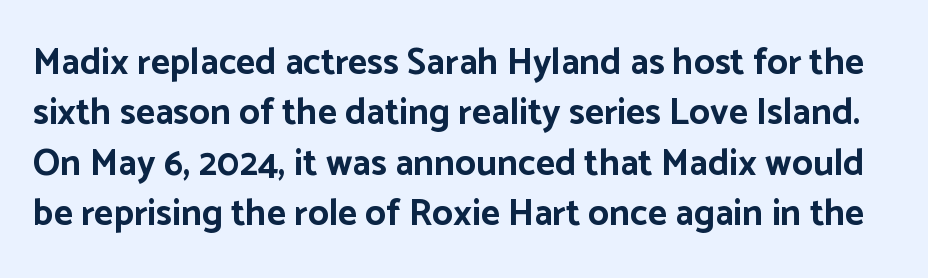
This is sans-serif lettering, the kind often seen on screens and signage. Characters follow at the spacing the type designer built in. Every letter is thick-stroked: bold, no question. Style check: upright.
